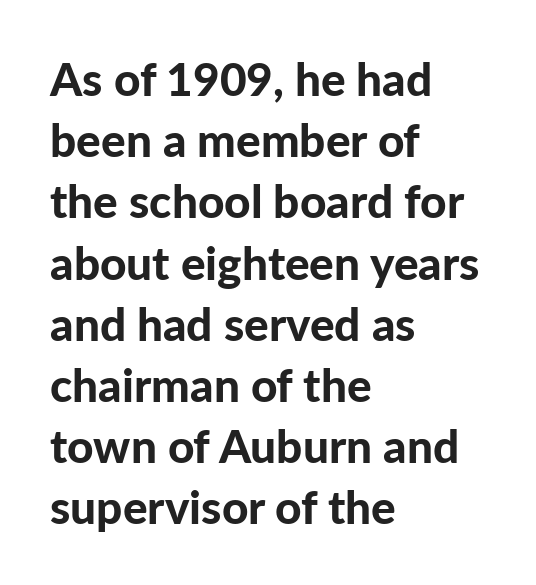
{"serif": "no", "italic": "no", "bold": "yes", "weight": "bold", "width": "normal", "stroke_contrast": "low", "x_height": "medium", "monospaced": "no", "underline": "no", "align": "left", "line_spacing": "normal", "line_spacing_ratio": 1.33, "letter_spacing": "normal", "letter_spacing_em": 0.0, "glyph_px": 46}
